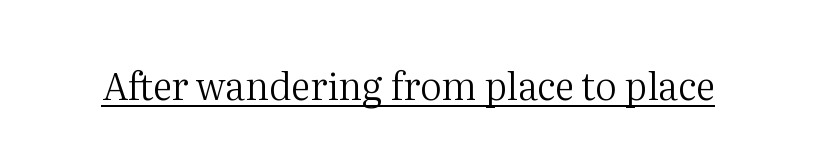
{"serif": "yes", "italic": "no", "bold": "no", "weight": "regular", "width": "normal", "stroke_contrast": "medium", "x_height": "medium", "monospaced": "no", "underline": "yes", "letter_spacing": "normal", "letter_spacing_em": 0.0, "glyph_px": 38}
